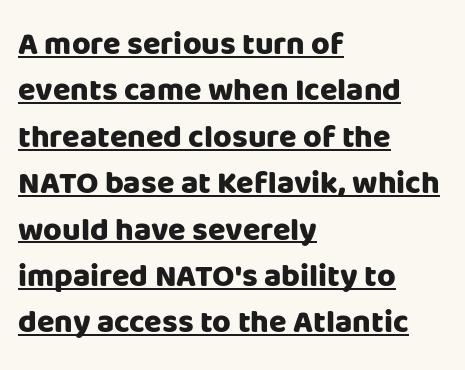
{"serif": "no", "italic": "no", "bold": "yes", "weight": "heavy", "width": "normal", "stroke_contrast": "low", "x_height": "large", "monospaced": "no", "underline": "yes", "align": "left", "line_spacing": "normal", "line_spacing_ratio": 1.45, "letter_spacing": "normal", "letter_spacing_em": 0.0, "glyph_px": 32}
